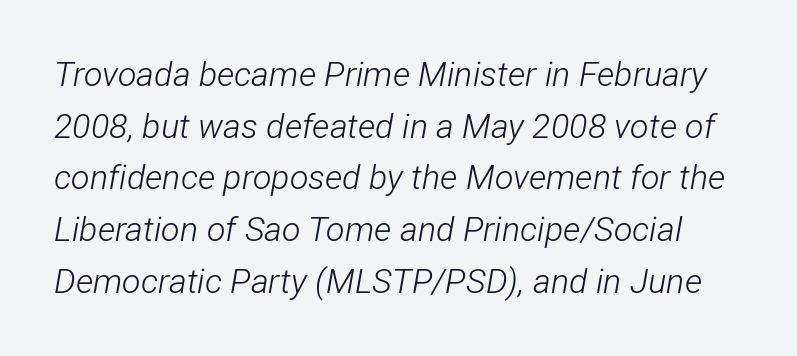
{"italic": "yes", "lean": "right", "slant_degrees": 12, "bold": "no", "weight": "light", "width": "condensed", "stroke_contrast": "low", "x_height": "medium", "monospaced": "no", "underline": "no", "line_spacing": "normal", "line_spacing_ratio": 1.52, "letter_spacing": "normal", "letter_spacing_em": 0.0, "glyph_px": 34}
